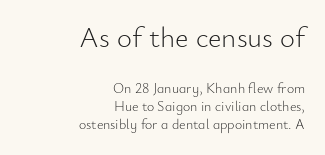
The image shows 29 px light sans-serif type, upright; set right-aligned, normal line spacing (1.28x), normal letter spacing, not underlined; the first (top) block is 2.07x larger; low stroke contrast and a small x-height.
